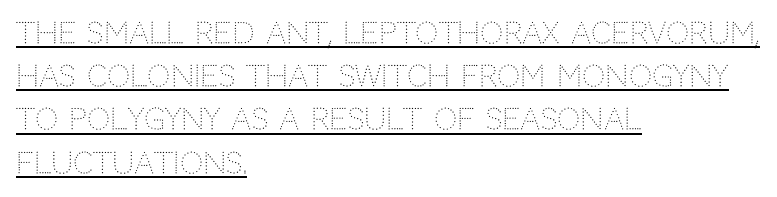
Q: Is the text bold? A: No.
Q: Is the text italic (slanted)? A: No, it is upright.
Q: Is the typeface a serif or a sans-serif typeface? A: Sans-serif.
Q: Is the text underlined? A: Yes.
Q: How is the paragraph aligned? A: Left-aligned.
Q: Is the spacing between letters normal or unusually wide? A: Normal.
Q: Is the spacing between lines tight, normal or loose? A: Normal.
Q: Width (condensed, normal, or wide)? A: Normal.
Q: Stroke contrast? A: Low.
Q: x-height? A: Large.
Q: Monospaced? A: No.
